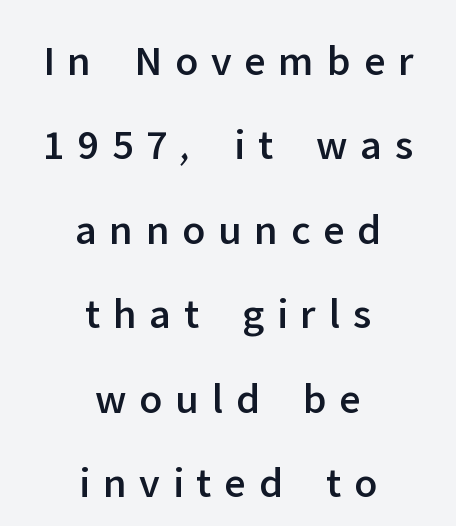
The space beneath each line is pristine and unruled. Grotesque or geometric, the face here clearly has no serifs. Looks like regular typesetting: each glyph gets only the width it needs. This block would shrink considerably if given ordinary leading; it's expanded now. The setting favours the middle, as headings and verse often do.
